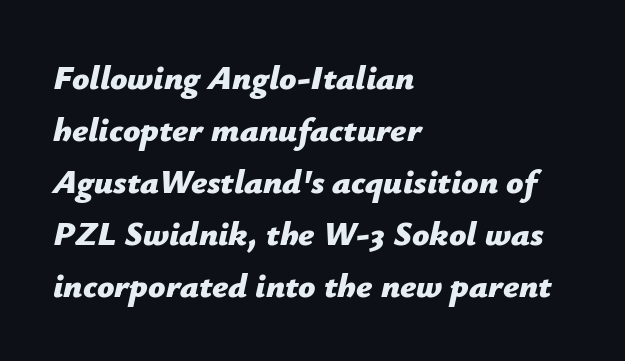
Q: Is the text bold? A: Yes.
Q: Is the text italic (slanted)? A: Yes, it leans right by about 12 degrees.
Q: Is the text underlined? A: No.
Q: How is the paragraph aligned? A: Left-aligned.
Q: Is the spacing between letters normal or unusually wide? A: Normal.
Q: Is the spacing between lines tight, normal or loose? A: Normal.
Q: Width (condensed, normal, or wide)? A: Normal.
Q: Stroke contrast? A: Low.
Q: x-height? A: Medium.
Q: Monospaced? A: No.
